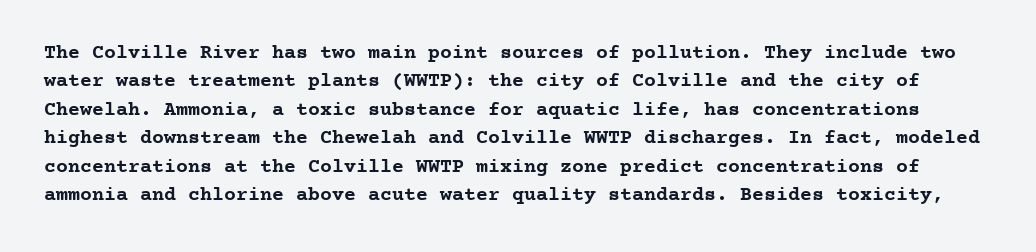
These lines sit exactly where default settings would place them. Heft: maximum for text — a bold. Nobody touched the tracking dial on this one. Ascenders rise straight up at ninety degrees. Glance below the letters and you will spot only blank space.
